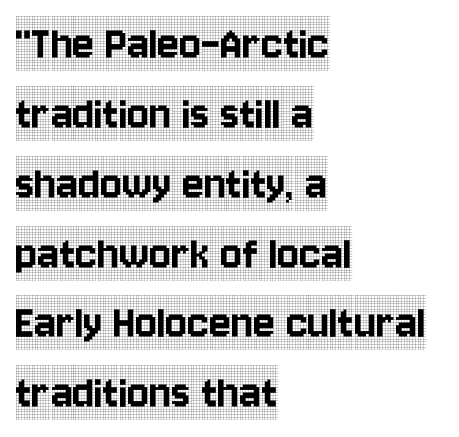
Q: Is the text italic (slanted)? A: No, it is upright.
Q: Is the typeface a serif or a sans-serif typeface? A: Serif.
Q: Is the text underlined? A: No.
Q: How is the paragraph aligned? A: Left-aligned.
Q: Is the spacing between letters normal or unusually wide? A: Normal.
Q: Is the spacing between lines tight, normal or loose? A: Normal.
Q: Width (condensed, normal, or wide)? A: Condensed.
Q: x-height? A: Large.
Q: Monospaced? A: No.
